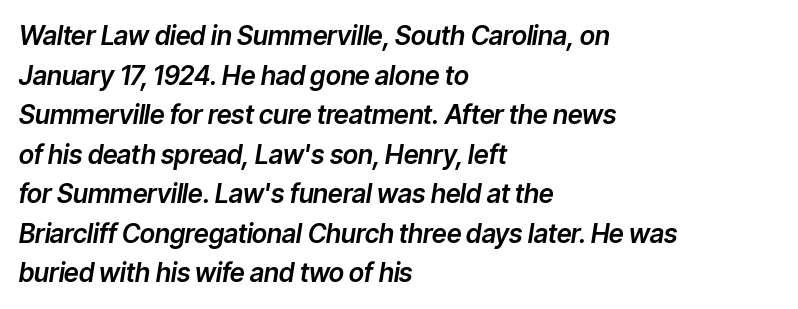
The image shows 26 px text type, italic (leaning right); set left-aligned, normal line spacing (1.52x), normal letter spacing, not underlined.
